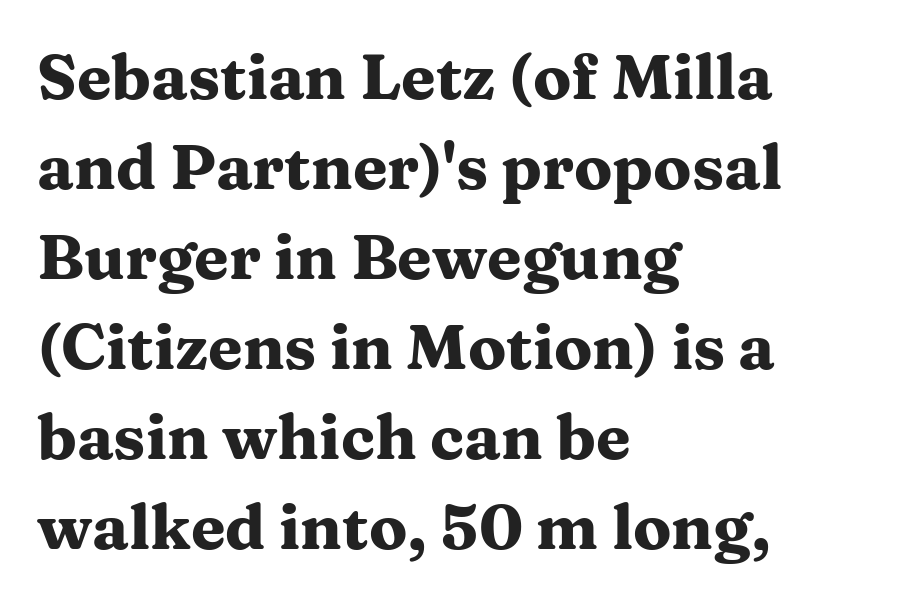
The image shows 63 px heavy, wide serif type, upright; set left-aligned, normal line spacing (1.43x), normal letter spacing, not underlined; medium stroke contrast and a medium x-height.
